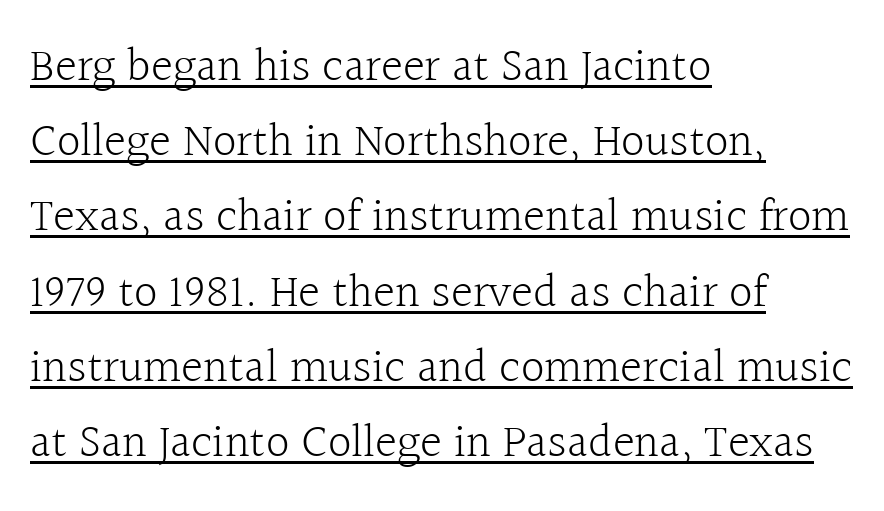
Q: Is the text bold? A: No.
Q: Is the text italic (slanted)? A: No, it is upright.
Q: Is the typeface a serif or a sans-serif typeface? A: Serif.
Q: Is the text underlined? A: Yes.
Q: How is the paragraph aligned? A: Left-aligned.
Q: Is the spacing between letters normal or unusually wide? A: Normal.
Q: Is the spacing between lines tight, normal or loose? A: Normal.
Q: Width (condensed, normal, or wide)? A: Normal.
Q: x-height? A: Medium.
Q: Monospaced? A: No.
